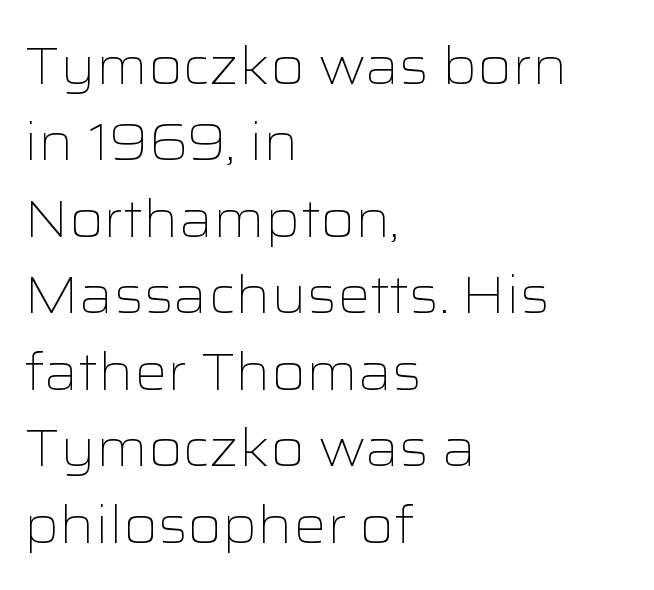
This sample has the flowing, uneven cadence of proportional lettering. This reads as an unemphasized weight, regular at the heaviest. The typeface chosen for these lines omits serifs. Anything drawn beneath the words? Only blank space. These lines were composed using upright roman letters.
